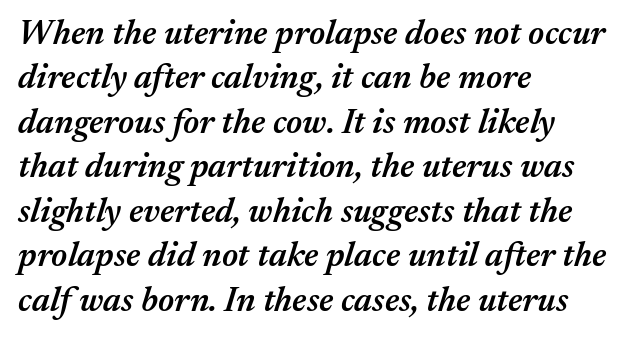
The image shows 35 px semibold type, italic (leaning right); set left-aligned, normal line spacing (1.27x), normal letter spacing, not underlined; medium stroke contrast and a medium x-height.
